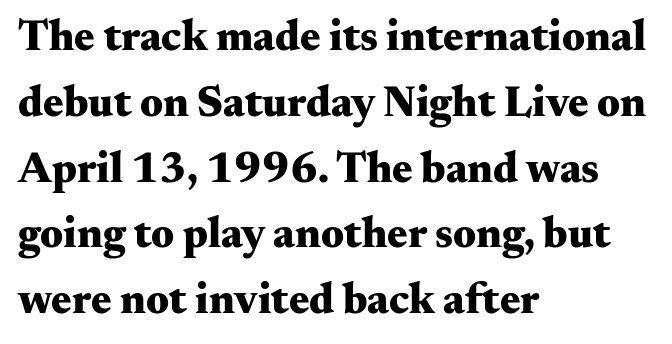
The letters stand straight up with perfectly vertical stems. The words here are not underlined. Compared with typical body copy, the letter spacing here is the same. The rag falls on the right side of this text block. A typesetter would call this proportional, since set widths differ per character. In terms of letterform style, serifs are clearly present.
